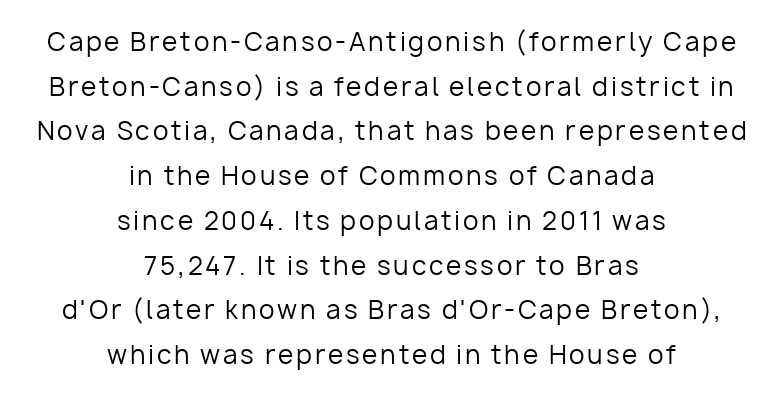
Q: Is the text bold? A: No.
Q: Is the text italic (slanted)? A: No, it is upright.
Q: Is the text underlined? A: No.
Q: How is the paragraph aligned? A: Centered.
